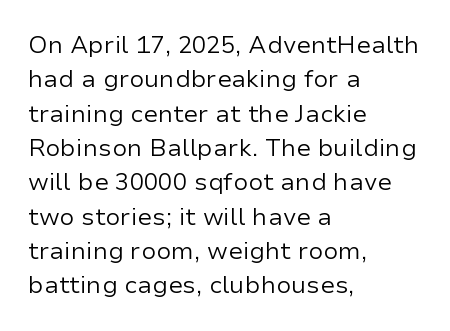
{"italic": "no", "bold": "no", "underline": "no", "align": "left", "line_spacing": "normal", "line_spacing_ratio": 1.43, "letter_spacing": "normal", "letter_spacing_em": 0.0, "glyph_px": 24}
